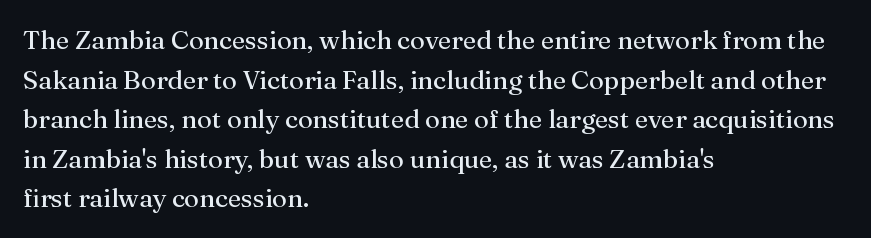
The image shows 26 px text type, upright; set left-aligned, normal line spacing (1.52x), normal letter spacing, not underlined.
